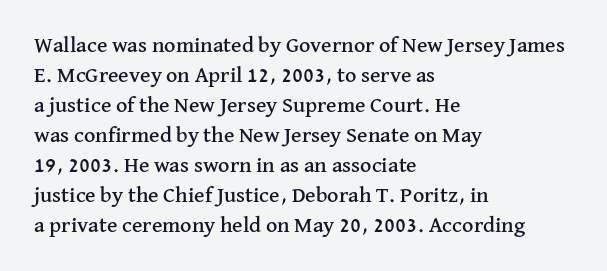
{"italic": "no", "underline": "no", "align": "left", "line_spacing": "normal", "line_spacing_ratio": 1.36, "letter_spacing": "normal", "letter_spacing_em": 0.0, "glyph_px": 22}
